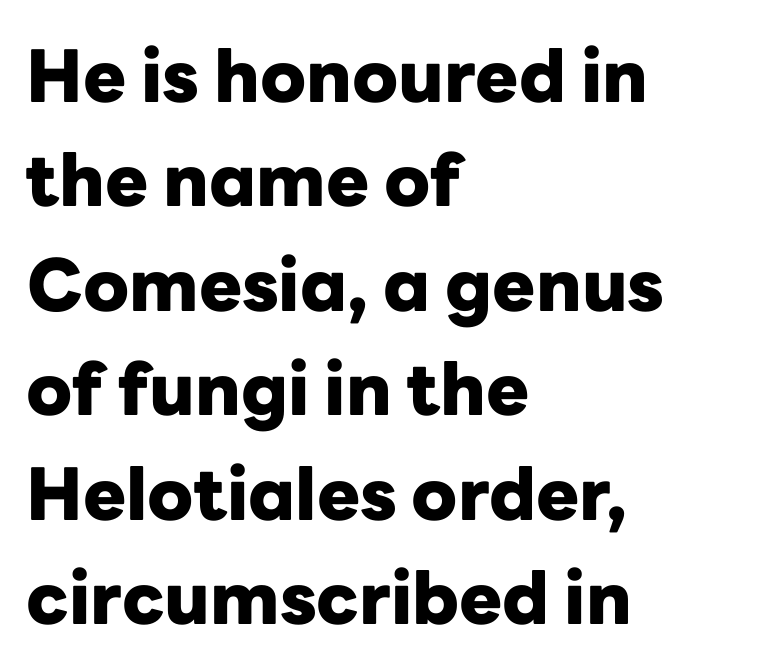
Q: Is the text bold? A: Yes.
Q: Is the text italic (slanted)? A: No, it is upright.
Q: Is the typeface a serif or a sans-serif typeface? A: Sans-serif.
Q: Is the text underlined? A: No.
Q: How is the paragraph aligned? A: Left-aligned.
Q: Is the spacing between letters normal or unusually wide? A: Normal.
Q: Is the spacing between lines tight, normal or loose? A: Normal.
Q: Width (condensed, normal, or wide)? A: Normal.
Q: Stroke contrast? A: Low.
Q: x-height? A: Medium.
Q: Monospaced? A: No.
